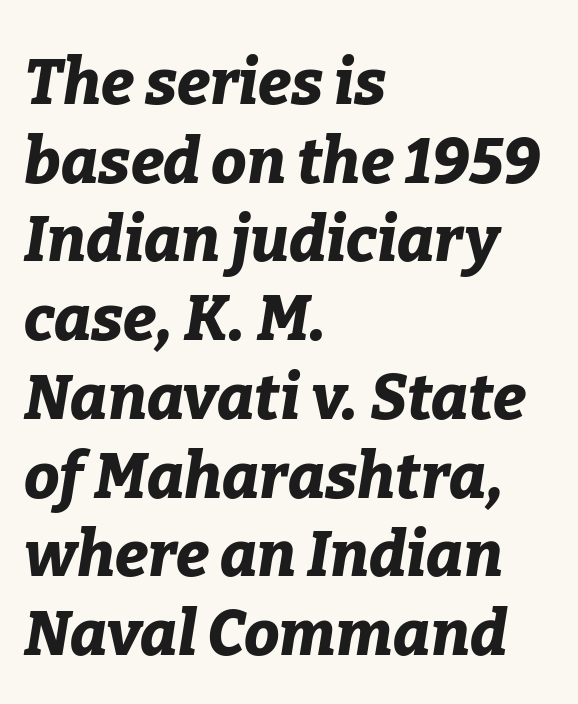
Summary of vertical rhythm: regular, with standard interline spacing. These lines carry a lot of weight — the face is fully bold. If you drew a line through each stem, it would be angled. Each letter keeps its own natural width here, so spacing adapts to shape. The strip under each line holds only bare page.
